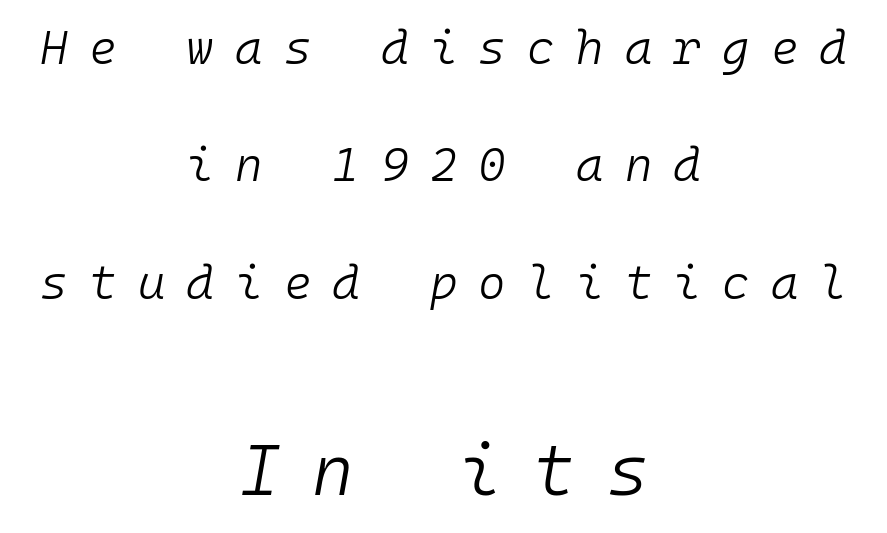
Q: Is the text bold? A: No.
Q: Is the text italic (slanted)? A: Yes, it leans right by about 10 degrees.
Q: Is the text underlined? A: No.
Q: How is the paragraph aligned? A: Centered.
Q: Is the spacing between letters normal or unusually wide? A: Unusually wide.
Q: Is the spacing between lines tight, normal or loose? A: Loose.
Q: Which block of text is set in a larger size, the first (top) or the second (bottom)? A: The second (bottom) one.
Q: Width (condensed, normal, or wide)? A: Normal.
Q: Stroke contrast? A: Low.
Q: x-height? A: Medium.
Q: Monospaced? A: Yes.
